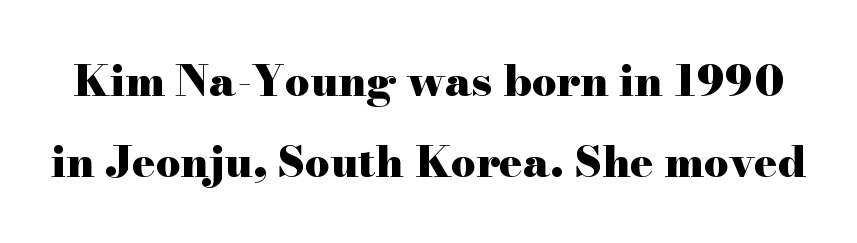
Q: Is the text bold? A: Yes.
Q: Is the text italic (slanted)? A: No, it is upright.
Q: Is the typeface a serif or a sans-serif typeface? A: Serif.
Q: Is the text underlined? A: No.
Q: Is the spacing between letters normal or unusually wide? A: Normal.
Q: Width (condensed, normal, or wide)? A: Wide.
Q: Stroke contrast? A: High.
Q: x-height? A: Small.
Q: Monospaced? A: No.
